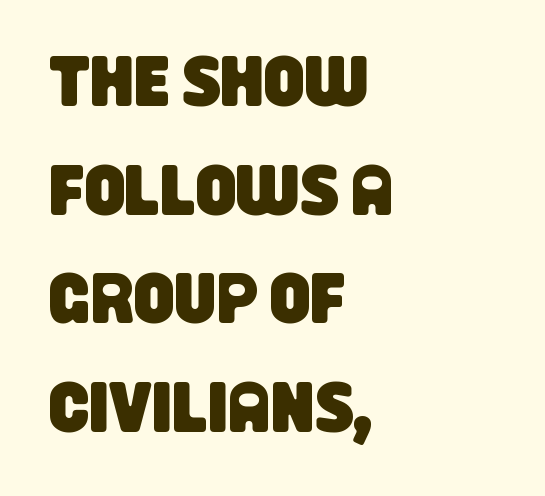
The image shows 71 px condensed sans-serif type; set left-aligned, normal line spacing (1.53x), normal letter spacing, not underlined; low stroke contrast and a large x-height.
